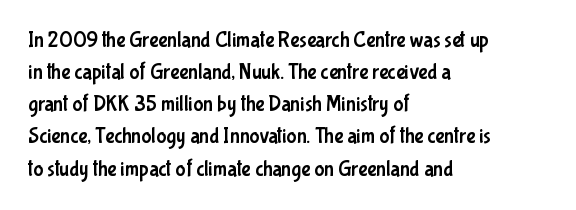
{"italic": "no", "underline": "no", "align": "left", "line_spacing": "normal", "line_spacing_ratio": 1.53, "letter_spacing": "normal", "letter_spacing_em": 0.0, "glyph_px": 21}
